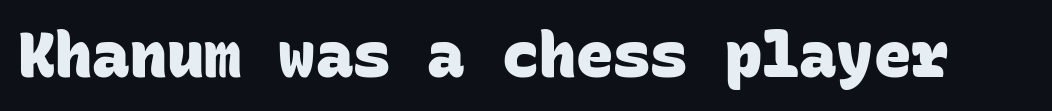
The image shows 62 px heavy sans-serif type, monospaced; set normal letter spacing, not underlined; low stroke contrast and a large x-height.
